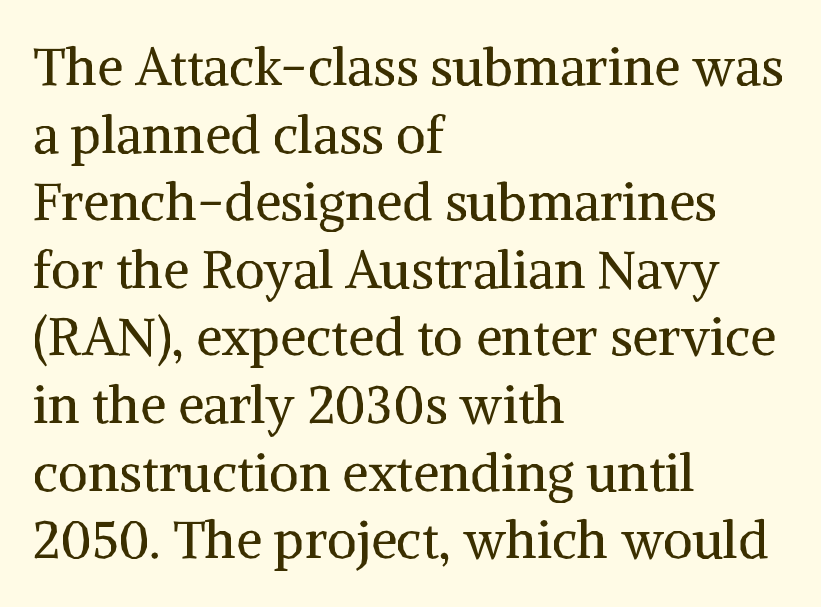
Q: Is the text bold? A: No.
Q: Is the text italic (slanted)? A: No, it is upright.
Q: Is the typeface a serif or a sans-serif typeface? A: Serif.
Q: Is the text underlined? A: No.
Q: How is the paragraph aligned? A: Left-aligned.
Q: Is the spacing between letters normal or unusually wide? A: Normal.
Q: Is the spacing between lines tight, normal or loose? A: Normal.
Q: Width (condensed, normal, or wide)? A: Normal.
Q: Stroke contrast? A: Medium.
Q: x-height? A: Medium.
Q: Monospaced? A: No.
